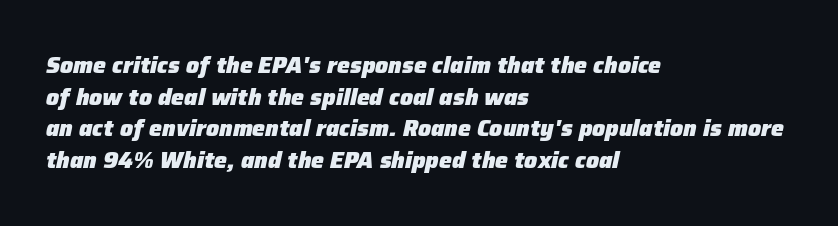
The image shows 23 px bold type, italic (leaning right); set left-aligned, normal line spacing (1.38x), normal letter spacing, not underlined.
